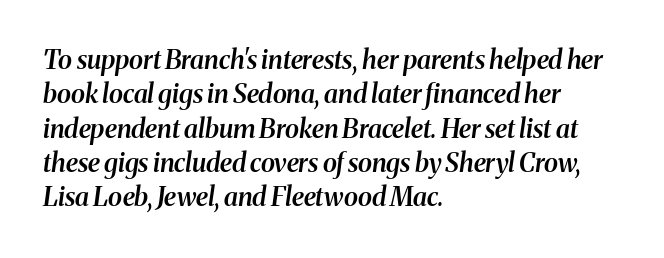
Q: Is the text bold? A: Semi-bold.
Q: Is the text italic (slanted)? A: Yes, it leans right by about 8 degrees.
Q: Is the text underlined? A: No.
Q: How is the paragraph aligned? A: Left-aligned.
Q: Is the spacing between letters normal or unusually wide? A: Normal.
Q: Is the spacing between lines tight, normal or loose? A: Normal.
